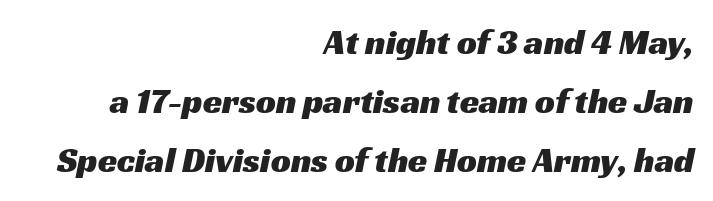
{"serif": "no", "width": "wide", "stroke_contrast": "medium", "x_height": "medium", "monospaced": "no", "underline": "no", "align": "right", "line_spacing": "normal", "line_spacing_ratio": 1.68, "letter_spacing": "normal", "letter_spacing_em": 0.0, "glyph_px": 35}
